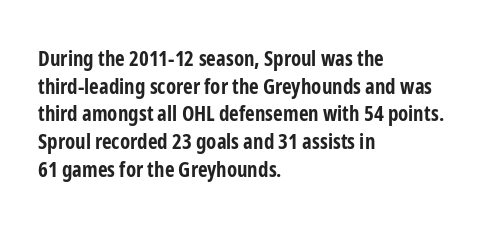
It's the straight-up-and-down kind of type. The words here are not underlined. Summary of vertical rhythm: regular, with standard interline spacing. Alignment: flush left. The rendering keeps characters at their native spacing.
